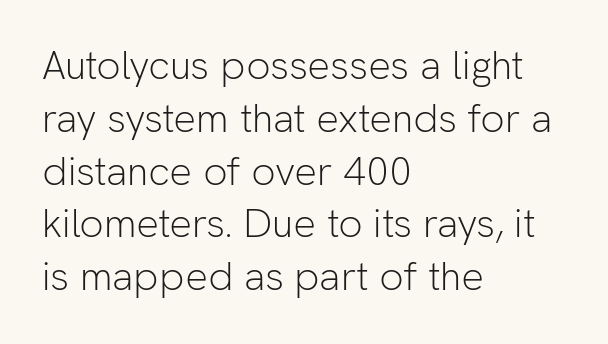
Q: Is the text bold? A: No.
Q: Is the text italic (slanted)? A: No, it is upright.
Q: Is the typeface a serif or a sans-serif typeface? A: Sans-serif.
Q: Is the text underlined? A: No.
Q: How is the paragraph aligned? A: Left-aligned.
Q: Is the spacing between letters normal or unusually wide? A: Normal.
Q: Is the spacing between lines tight, normal or loose? A: Normal.
Q: Width (condensed, normal, or wide)? A: Normal.
Q: Stroke contrast? A: Low.
Q: x-height? A: Medium.
Q: Monospaced? A: No.
